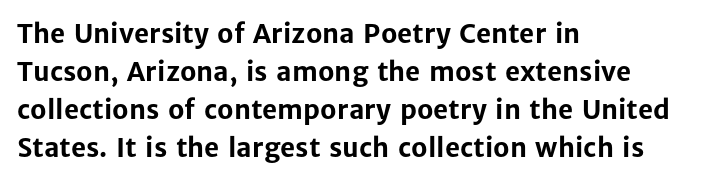
{"italic": "no", "bold": "yes", "underline": "no", "align": "left", "line_spacing": "normal", "line_spacing_ratio": 1.46, "letter_spacing": "normal", "letter_spacing_em": 0.0, "glyph_px": 26}
